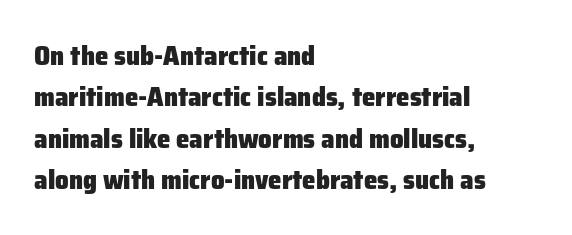
Q: Is the text bold? A: Yes.
Q: Is the text italic (slanted)? A: No, it is upright.
Q: Is the text underlined? A: No.
Q: How is the paragraph aligned? A: Left-aligned.
Q: Is the spacing between letters normal or unusually wide? A: Normal.
Q: Is the spacing between lines tight, normal or loose? A: Normal.
